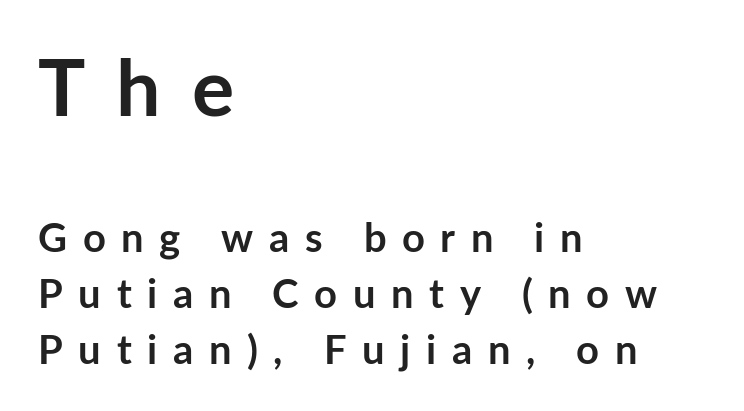
Q: Is the text bold? A: Yes.
Q: Is the text italic (slanted)? A: No, it is upright.
Q: Is the typeface a serif or a sans-serif typeface? A: Sans-serif.
Q: Is the text underlined? A: No.
Q: How is the paragraph aligned? A: Left-aligned.
Q: Is the spacing between letters normal or unusually wide? A: Unusually wide.
Q: Is the spacing between lines tight, normal or loose? A: Normal.
Q: Which block of text is set in a larger size, the first (top) or the second (bottom)? A: The first (top) one.
Q: Width (condensed, normal, or wide)? A: Normal.
Q: Stroke contrast? A: Low.
Q: x-height? A: Medium.
Q: Monospaced? A: No.
